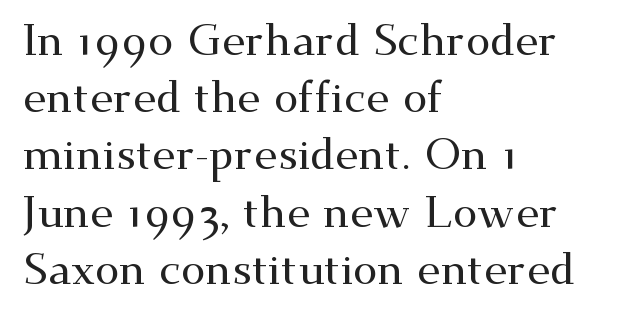
The image shows 44 px wide serif type, upright; set left-aligned, normal line spacing (1.3x), normal letter spacing, not underlined; medium stroke contrast and a small x-height.
